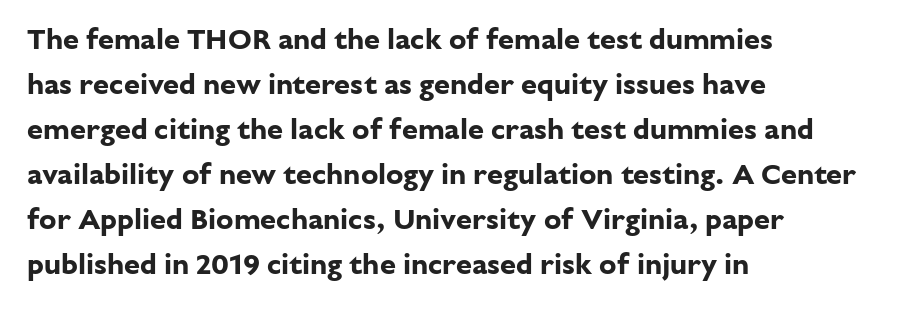
Descenders are the only things crossing below the line. Is the block centered? No — it sits flush against the left margin. Ordinary non-slanted type is in use. The lines sit at an ordinary, default distance from one another. Characters follow at the spacing the type designer built in.
